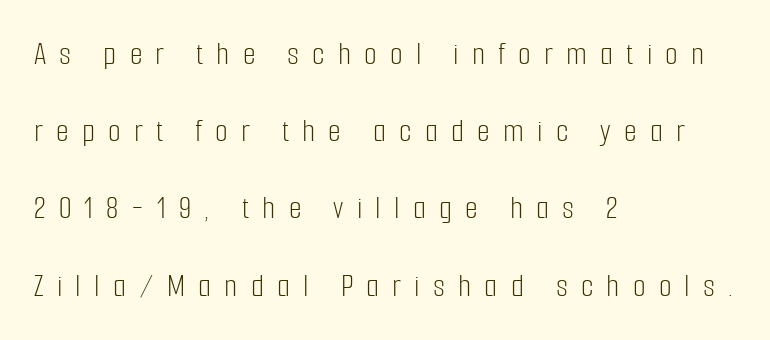
The setting favours the left margin, as ordinary paragraphs usually do. Tracking here is generous; glyphs stand well apart from one another. Lines of text with bare space underneath. Summary of weight: not heavy and not bold. The letters carry no serifs — their stems end cleanly without finishing strokes. Spacing verdict: proportional, widths tailored to each character.
